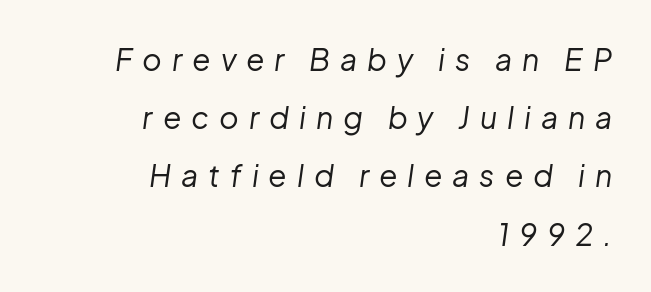
Weight: regular or lighter. The glyphs are unaccompanied by any horizontal stroke below them. Think of a printed novel: that variable character pitch is what you see here. There's an unmistakable incline to the writing here. Students, note that the glyphs here are deliberately spaced far apart. Visually the block forms a straight wall on the right and a jagged coastline on the left.
